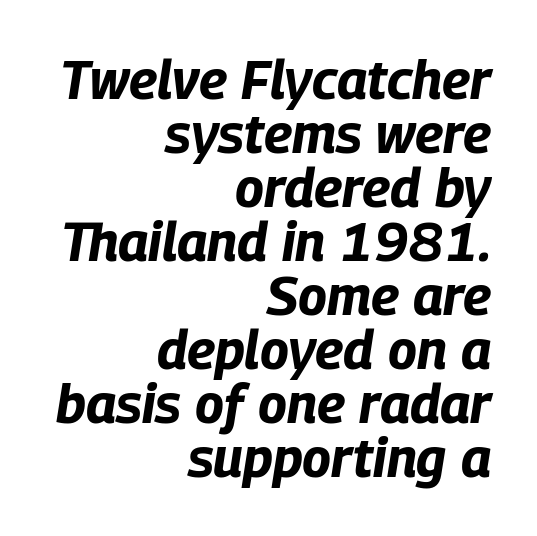
Interline gaps are noticeably narrow in this sample. Note the varied advance widths — an 'i' is clearly narrower than an 'm'. This is oblique type, the kind used for emphasis or titles. Spacing between characters is what you'd get straight out of the box. In CSS terms this would be text-align: right. The rendering uses a bold face; every stroke is thick and dark.
